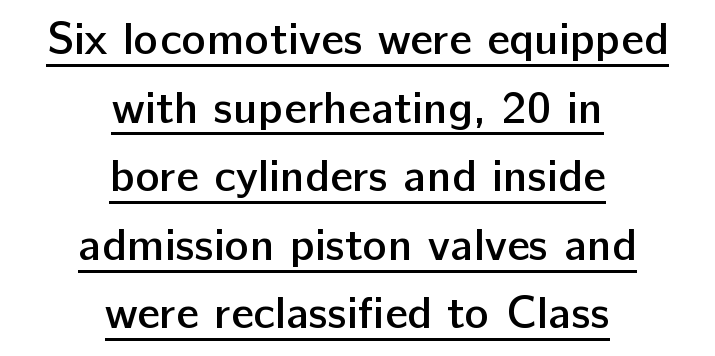
Q: Is the text bold? A: Semi-bold.
Q: Is the text italic (slanted)? A: No, it is upright.
Q: Is the typeface a serif or a sans-serif typeface? A: Sans-serif.
Q: Is the text underlined? A: Yes.
Q: How is the paragraph aligned? A: Centered.
Q: Is the spacing between letters normal or unusually wide? A: Normal.
Q: Is the spacing between lines tight, normal or loose? A: Normal.
Q: Width (condensed, normal, or wide)? A: Normal.
Q: Stroke contrast? A: Low.
Q: x-height? A: Medium.
Q: Monospaced? A: No.
